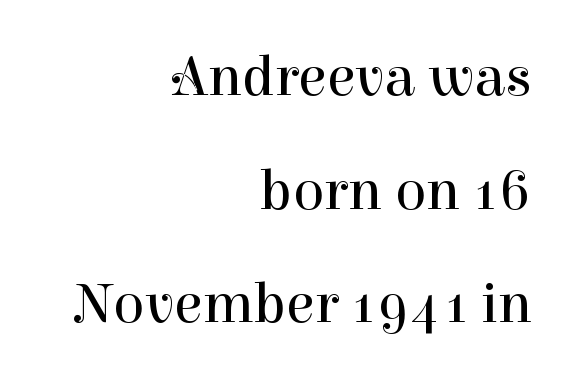
{"serif": "yes", "italic": "no", "bold": "no", "weight": "regular", "width": "normal", "stroke_contrast": "high", "x_height": "medium", "monospaced": "no", "underline": "no", "align": "right", "line_spacing": "loose", "line_spacing_ratio": 1.96, "letter_spacing": "normal", "letter_spacing_em": 0.0, "glyph_px": 58}
